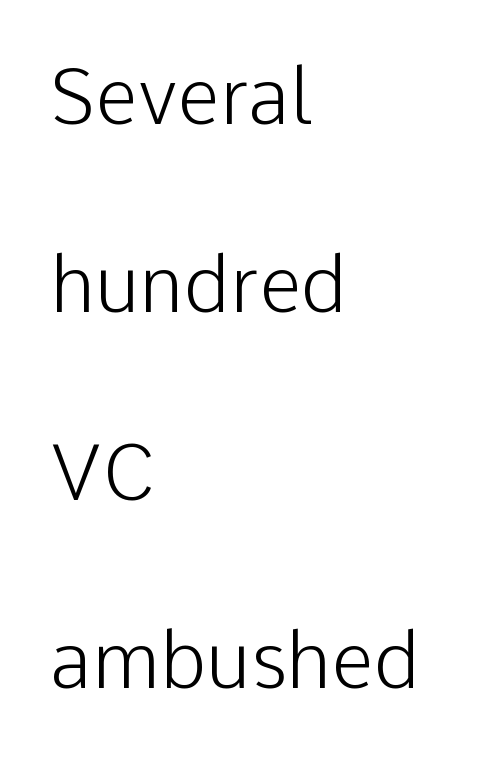
Q: Is the text bold? A: No.
Q: Is the text italic (slanted)? A: No, it is upright.
Q: Is the typeface a serif or a sans-serif typeface? A: Sans-serif.
Q: Is the text underlined? A: No.
Q: How is the paragraph aligned? A: Left-aligned.
Q: Is the spacing between letters normal or unusually wide? A: Normal.
Q: Is the spacing between lines tight, normal or loose? A: Loose.
Q: Width (condensed, normal, or wide)? A: Normal.
Q: Stroke contrast? A: Low.
Q: x-height? A: Medium.
Q: Monospaced? A: No.
